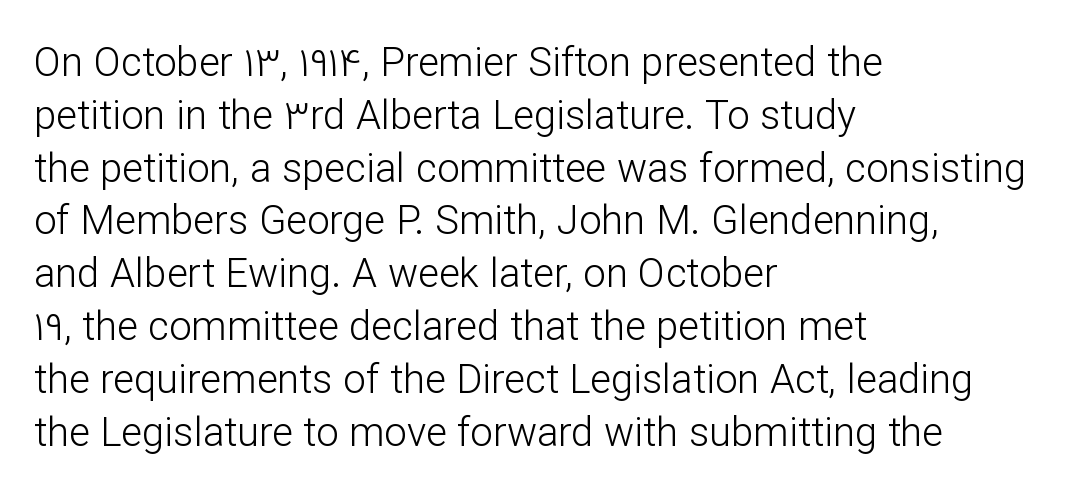
Q: Is the text bold? A: No.
Q: Is the text italic (slanted)? A: No, it is upright.
Q: Is the typeface a serif or a sans-serif typeface? A: Sans-serif.
Q: Is the text underlined? A: No.
Q: How is the paragraph aligned? A: Left-aligned.
Q: Is the spacing between letters normal or unusually wide? A: Normal.
Q: Is the spacing between lines tight, normal or loose? A: Normal.
Q: Width (condensed, normal, or wide)? A: Normal.
Q: Stroke contrast? A: Low.
Q: x-height? A: Medium.
Q: Monospaced? A: No.
